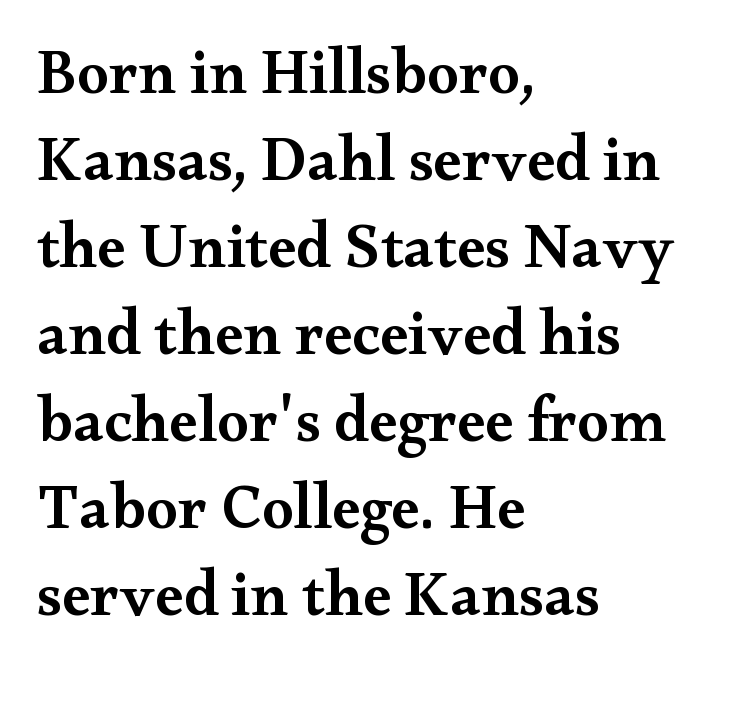
Q: Is the text bold? A: Semi-bold.
Q: Is the text italic (slanted)? A: No, it is upright.
Q: Is the typeface a serif or a sans-serif typeface? A: Serif.
Q: Is the text underlined? A: No.
Q: How is the paragraph aligned? A: Left-aligned.
Q: Is the spacing between letters normal or unusually wide? A: Normal.
Q: Is the spacing between lines tight, normal or loose? A: Normal.
Q: Width (condensed, normal, or wide)? A: Wide.
Q: Stroke contrast? A: Medium.
Q: x-height? A: Small.
Q: Monospaced? A: No.
